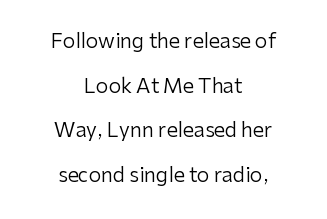
Check under the words: just untouched page. No extra tracking has been applied to these lines. Compared with a flush-left layout, this one balances lines on the center instead. Caption: face not bold, strokes unweighted. Nope, not italic — everything's standing straight. Does the leading feel generous? Absolutely, it's lavish.
